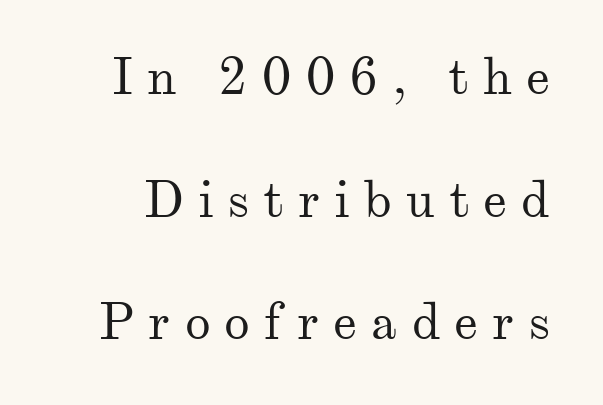
The image shows 52 px regular-weight serif type, upright; set loose line spacing (2.36x), unusually wide letter spacing (+0.27 em), not underlined; medium stroke contrast and a small x-height.
